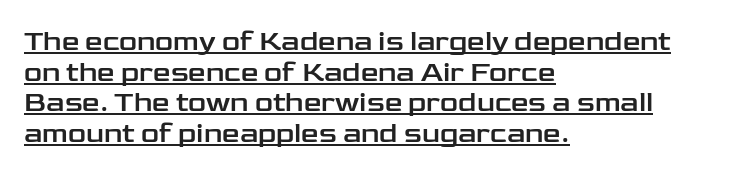
{"serif": "no", "italic": "no", "width": "wide", "stroke_contrast": "low", "x_height": "medium", "monospaced": "no", "underline": "yes", "align": "left", "line_spacing": "tight", "line_spacing_ratio": 1.09, "letter_spacing": "normal", "letter_spacing_em": 0.0, "glyph_px": 28}
